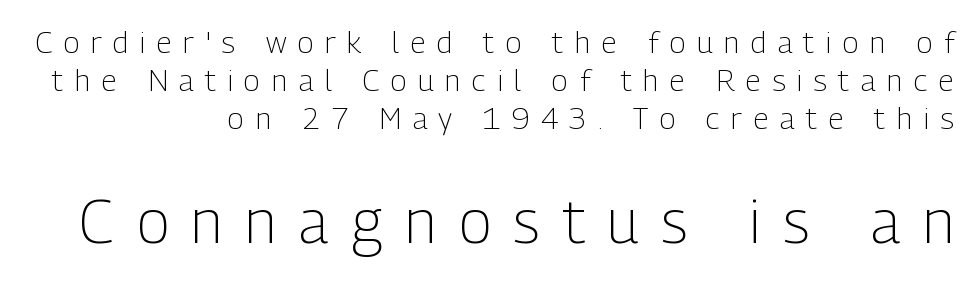
The image shows 60 px light, condensed sans-serif type, upright; set right-aligned, normal line spacing (1.26x), unusually wide letter spacing (+0.38 em), not underlined; the second (bottom) block is 2.0x larger; low stroke contrast and a medium x-height.
